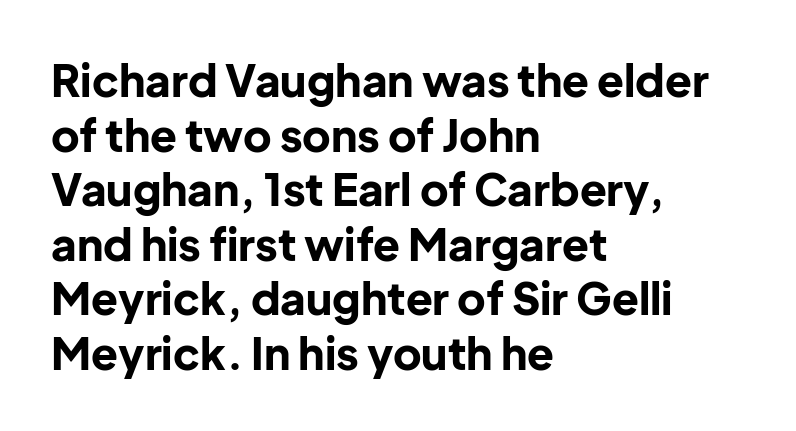
The image shows 44 px bold sans-serif type, upright; set left-aligned, line spacing 1.24x, normal letter spacing, not underlined; low stroke contrast and a medium x-height.
